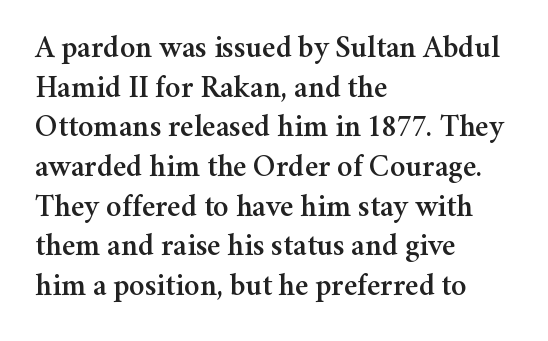
The image shows 31 px serif type, upright; set left-aligned, normal line spacing (1.28x), normal letter spacing, not underlined; medium stroke contrast and a medium x-height.
